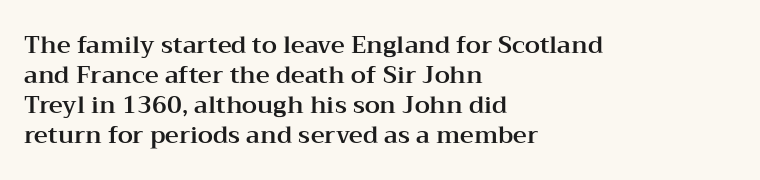
The lines in this sample share a left origin and differ only in where they stop. Tracking here is standard; glyphs follow each other at the usual distance. How would I describe the line gaps? Plain and ordinary. You can tell it's not italic because the verticals are truly vertical.
